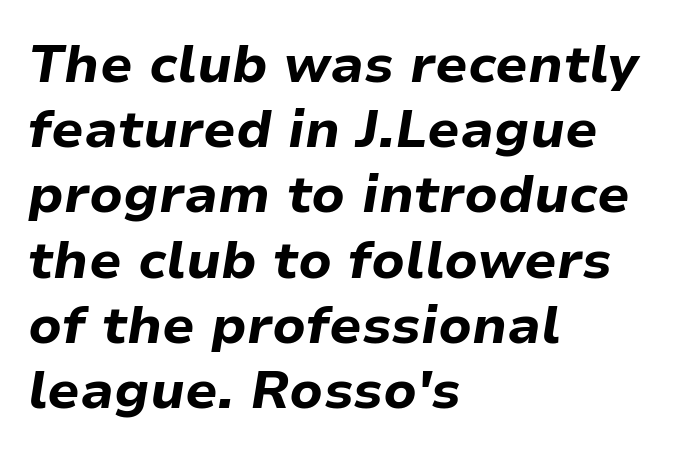
Pretty heavy lettering here — definitely bold. Every character sits at an angle, as italics do. Spacing verdict: proportional, widths tailored to each character. Unmarked baselines from the first word to the last.
